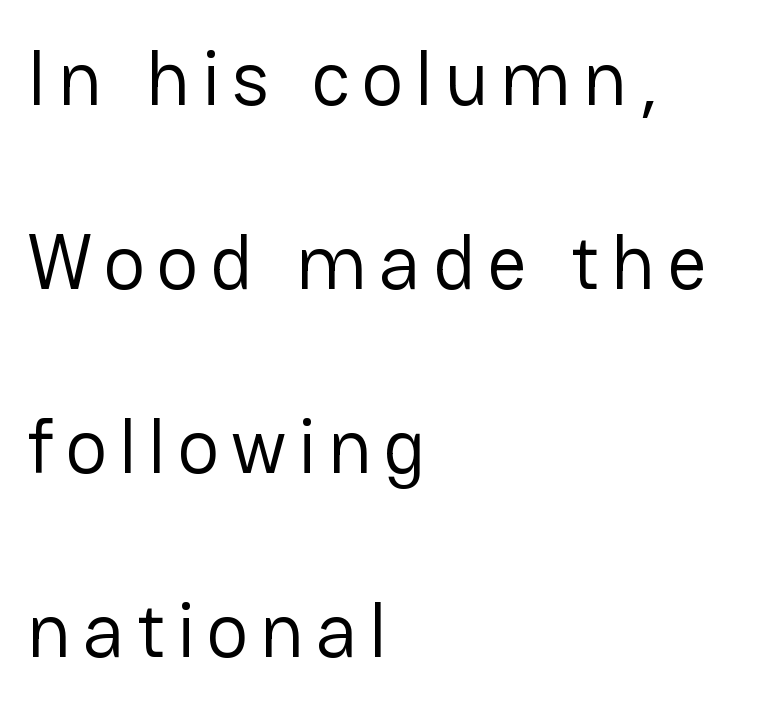
The image shows 78 px regular-weight sans-serif type, upright; set left-aligned, loose line spacing (2.36x), not underlined; low stroke contrast and a medium x-height.
